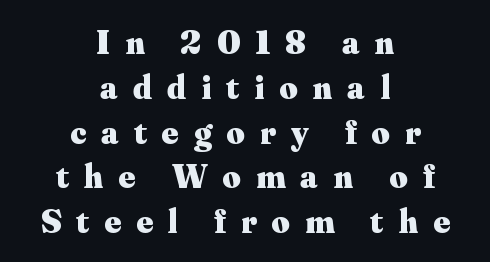
The space directly below the letters is spotless. Rows of type keep a routine distance in the vertical direction. Visually the block forms a symmetrical silhouette, jagged on both flanks. I'd describe the lettering as bold — thick and assertive. Vertical strokes here are truly vertical. Here the designer chose a conventional face with non-uniform glyph widths.
